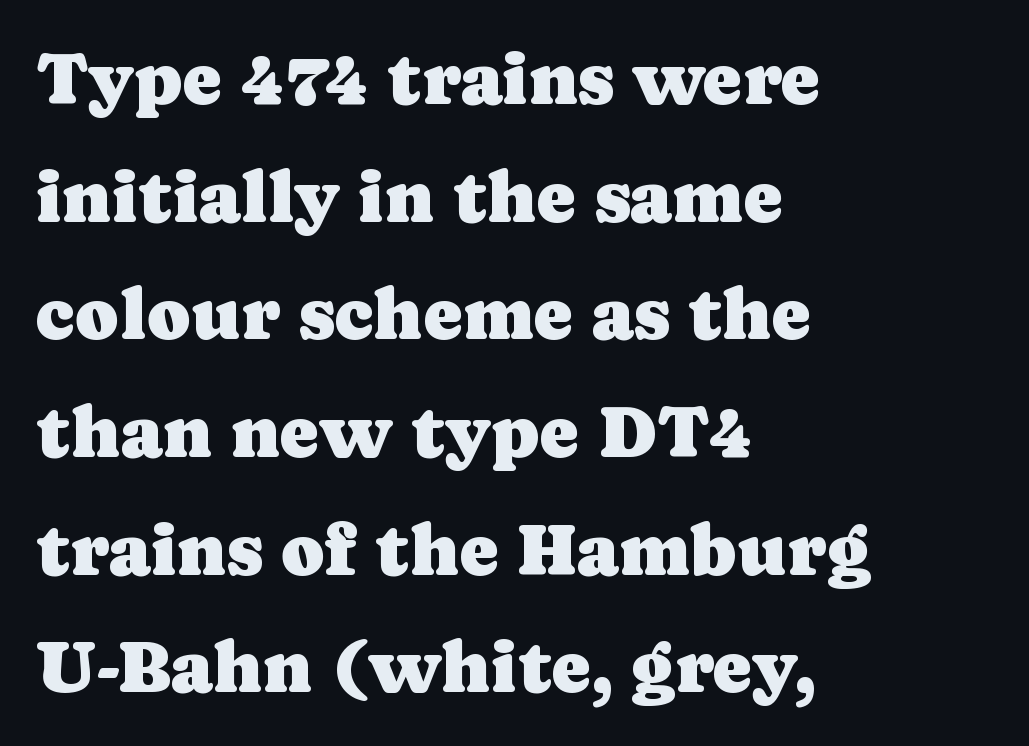
{"serif": "yes", "italic": "no", "width": "normal", "stroke_contrast": "low", "x_height": "medium", "monospaced": "no", "underline": "no", "align": "left", "line_spacing": "normal", "line_spacing_ratio": 1.59, "letter_spacing": "normal", "letter_spacing_em": 0.0, "glyph_px": 74}
